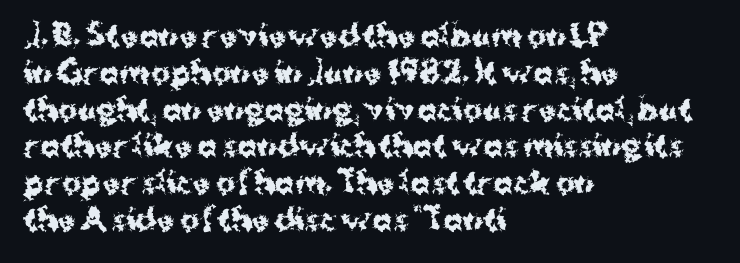
Q: Is the text bold? A: Yes.
Q: Is the text italic (slanted)? A: No, it is upright.
Q: Is the typeface a serif or a sans-serif typeface? A: Sans-serif.
Q: Is the text underlined? A: No.
Q: How is the paragraph aligned? A: Left-aligned.
Q: Is the spacing between letters normal or unusually wide? A: Normal.
Q: Is the spacing between lines tight, normal or loose? A: Normal.
Q: Width (condensed, normal, or wide)? A: Normal.
Q: Stroke contrast? A: Medium.
Q: x-height? A: Medium.
Q: Monospaced? A: No.
